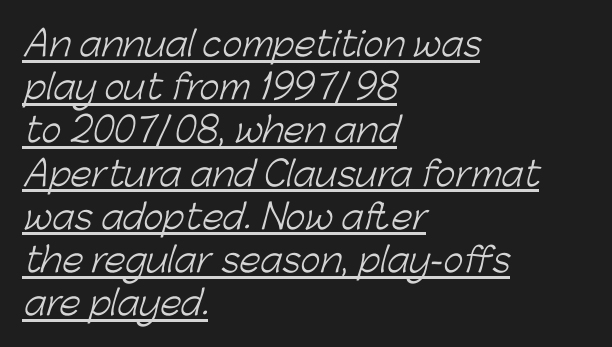
Q: Is the text bold? A: No.
Q: Is the typeface a serif or a sans-serif typeface? A: Sans-serif.
Q: Is the text underlined? A: Yes.
Q: How is the paragraph aligned? A: Left-aligned.
Q: Is the spacing between letters normal or unusually wide? A: Normal.
Q: Is the spacing between lines tight, normal or loose? A: Normal.
Q: Width (condensed, normal, or wide)? A: Normal.
Q: Stroke contrast? A: Low.
Q: x-height? A: Medium.
Q: Monospaced? A: No.
